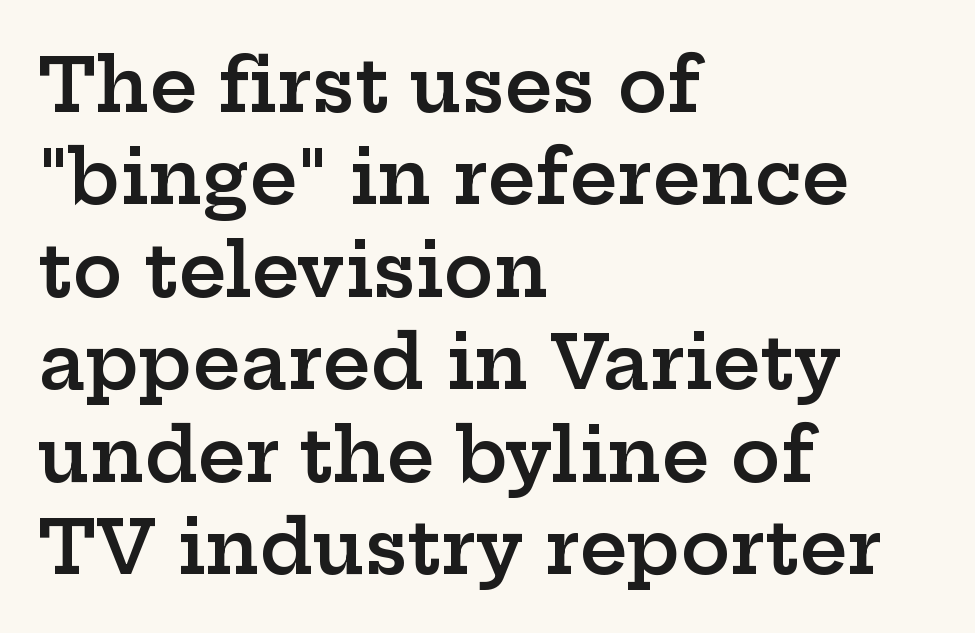
The image shows 74 px semibold, wide serif type, upright; set left-aligned, normal line spacing (1.25x), normal letter spacing, not underlined; low stroke contrast and a medium x-height.
